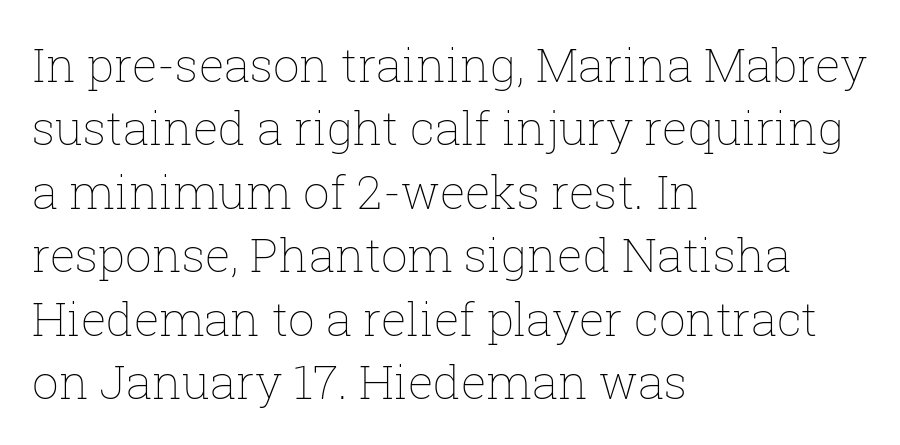
The image shows 47 px thin type, upright; set left-aligned, normal line spacing (1.35x), normal letter spacing, not underlined; low stroke contrast and a medium x-height.
